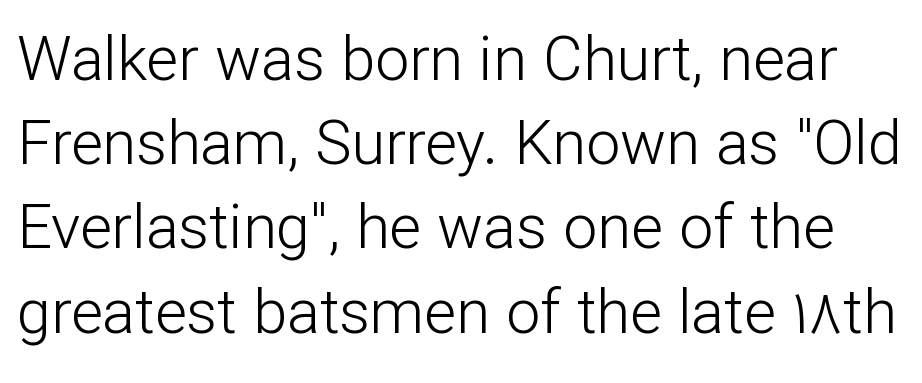
The image shows 61 px light sans-serif type, upright; set normal line spacing (1.38x), normal letter spacing, not underlined; low stroke contrast and a medium x-height.
